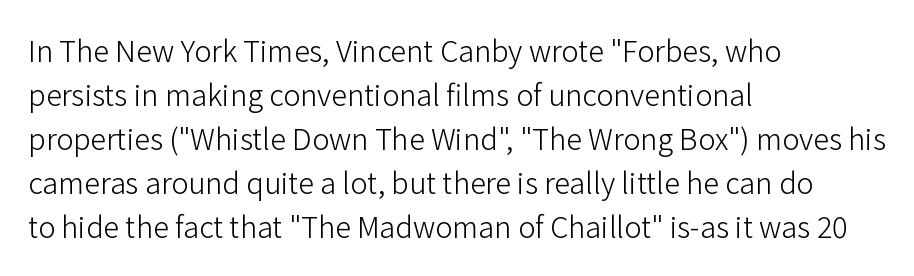
The image shows 29 px light sans-serif type, upright; set left-aligned, normal line spacing (1.52x), normal letter spacing, not underlined; low stroke contrast and a medium x-height.
